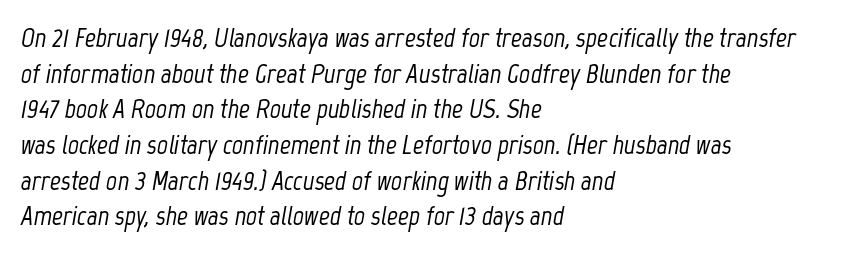
The image shows 27 px text type, italic (leaning right); set left-aligned, normal line spacing (1.32x), normal letter spacing, not underlined.
